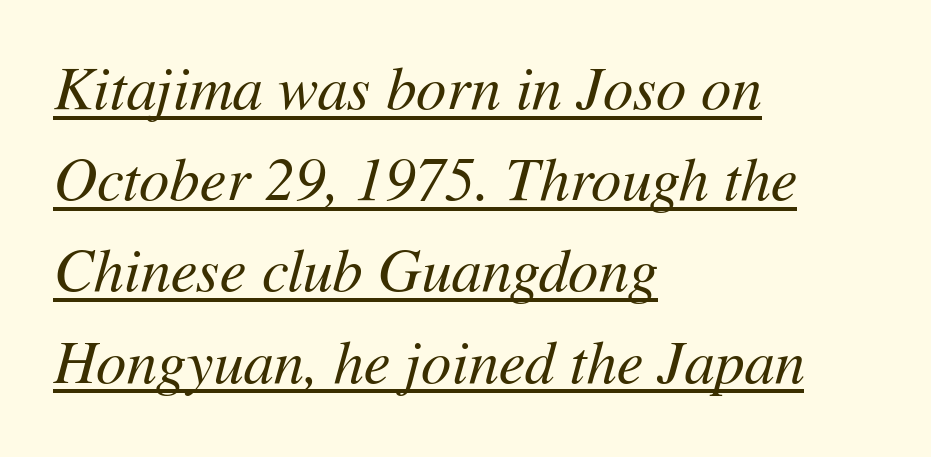
Q: Is the text bold? A: No.
Q: Is the text italic (slanted)? A: Yes, it leans right by about 11 degrees.
Q: Is the text underlined? A: Yes.
Q: How is the paragraph aligned? A: Left-aligned.
Q: Is the spacing between letters normal or unusually wide? A: Normal.
Q: Is the spacing between lines tight, normal or loose? A: Normal.
Q: Width (condensed, normal, or wide)? A: Normal.
Q: Stroke contrast? A: Medium.
Q: x-height? A: Medium.
Q: Monospaced? A: No.
